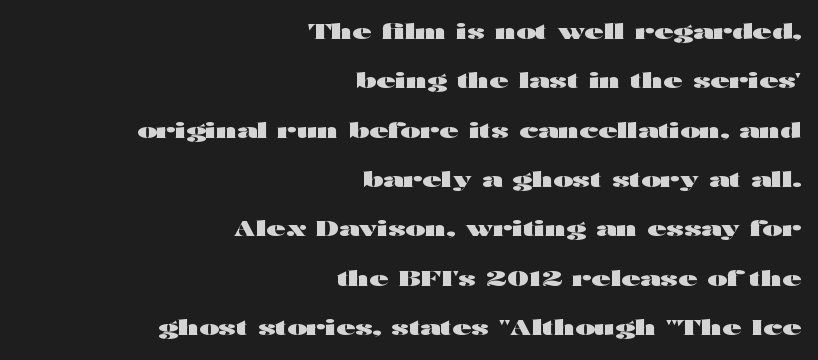
The image shows 21 px bold type, upright; set right-aligned, loose line spacing (2.35x), normal letter spacing, not underlined.
